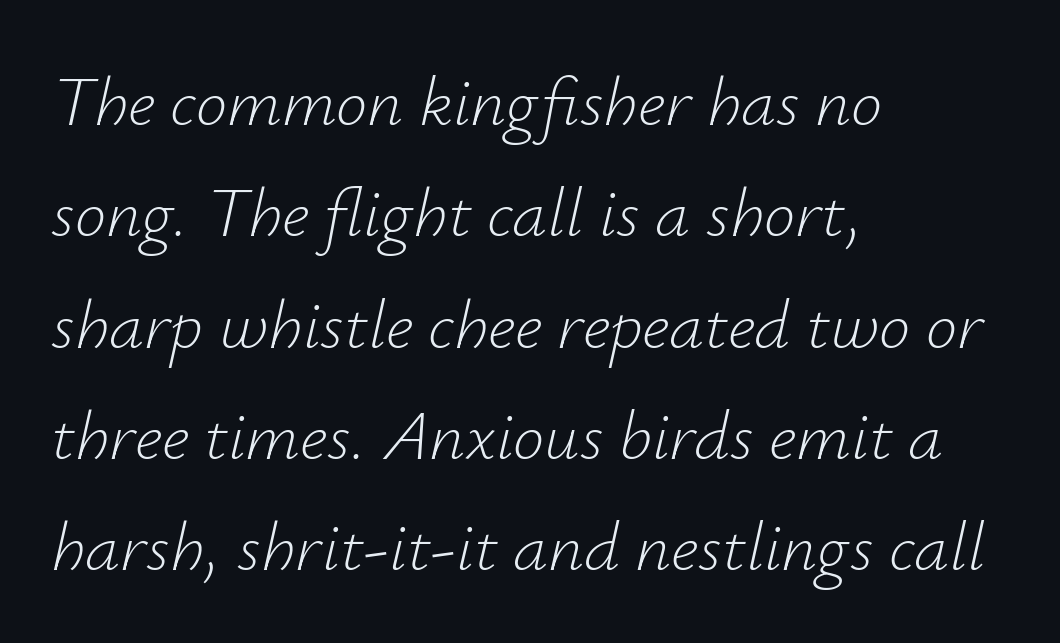
Q: Is the text bold? A: No.
Q: Is the text italic (slanted)? A: Yes, it leans right by about 12 degrees.
Q: Is the text underlined? A: No.
Q: How is the paragraph aligned? A: Left-aligned.
Q: Is the spacing between letters normal or unusually wide? A: Normal.
Q: Is the spacing between lines tight, normal or loose? A: Normal.
Q: Width (condensed, normal, or wide)? A: Normal.
Q: Stroke contrast? A: Low.
Q: x-height? A: Small.
Q: Monospaced? A: No.
